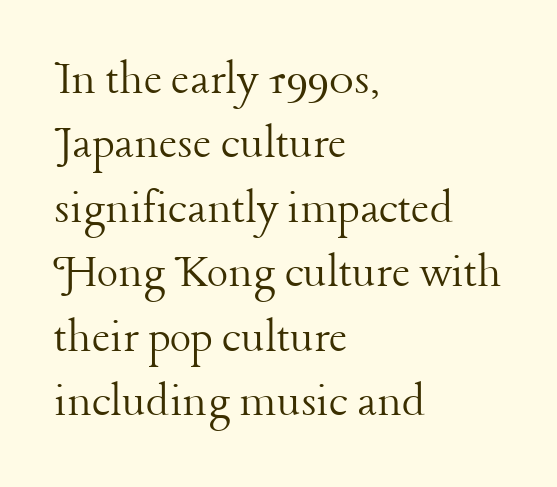
Baseline-to-baseline distance is the conventional proportion of letter height. The weight tops out at a normal text grade. Posture: vertical. Caption: multi-line text, flush left, ragged right. A typesetter would call this proportional, since set widths differ per character. Regarding serifs, this sample has them.
